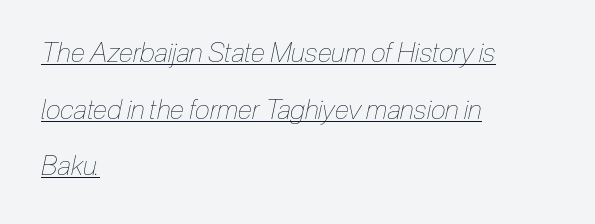
Does extra space separate the letters? No, they use regular spacing. The passage shown is not bold in any degree. In designer terms, the underline attribute is active on this setting. Visually the block forms a straight wall on the left and a jagged coastline on the right. The designer dialed line spacing up above the default. The whole block is typeset with a tilt.
